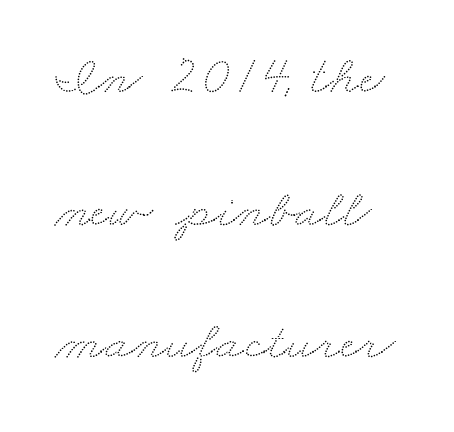
Q: Is the text underlined? A: No.
Q: Is the spacing between letters normal or unusually wide? A: Normal.
Q: Is the spacing between lines tight, normal or loose? A: Loose.
Q: Width (condensed, normal, or wide)? A: Wide.
Q: Stroke contrast? A: Low.
Q: x-height? A: Small.
Q: Monospaced? A: No.
